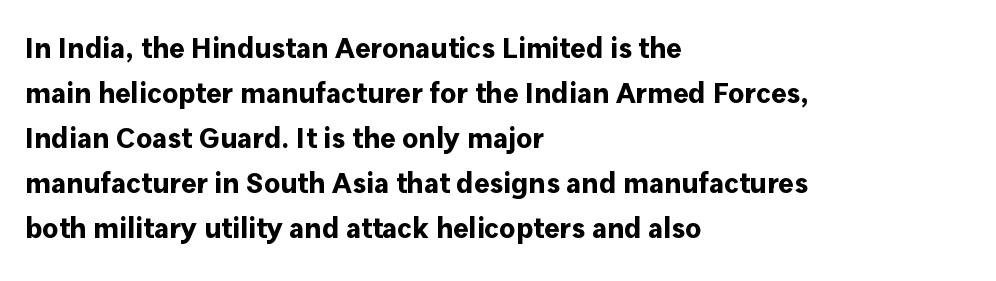
Descenders are the only things crossing below the line. Is the block centered? No — it sits flush against the left margin. Ordinary non-slanted type is in use. The lines sit at an ordinary, default distance from one another. Characters follow at the spacing the type designer built in.
